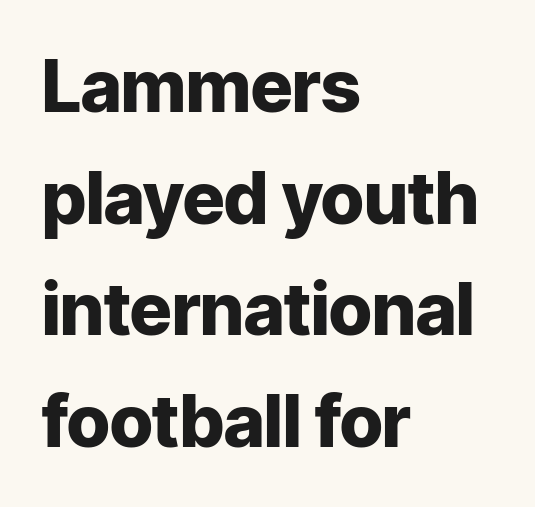
The image shows 72 px heavy sans-serif type, upright; set left-aligned, normal line spacing (1.55x), normal letter spacing, not underlined; low stroke contrast and a medium x-height.
